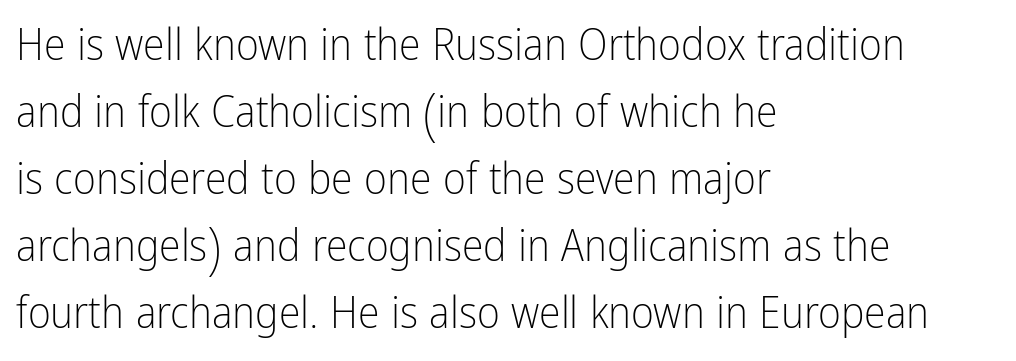
The image shows 44 px light, condensed sans-serif type, upright; set left-aligned, normal line spacing (1.52x), normal letter spacing, not underlined; low stroke contrast and a medium x-height.
